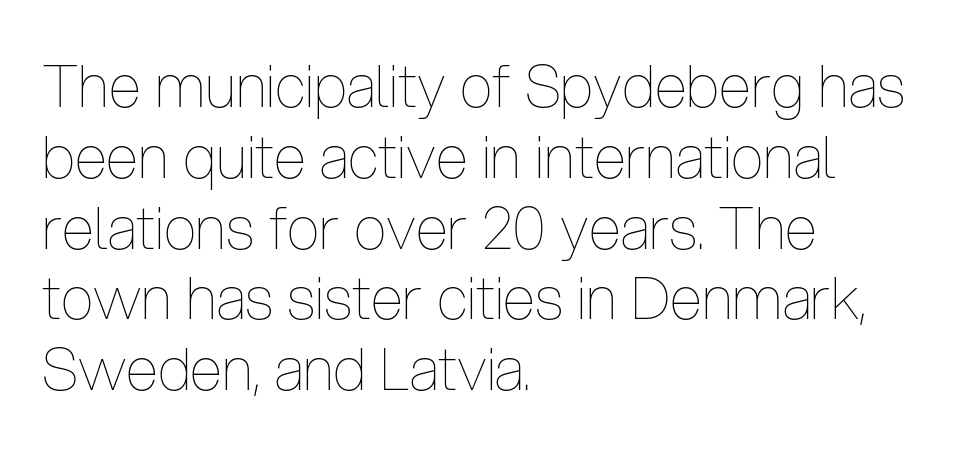
{"italic": "no", "bold": "no", "weight": "thin", "width": "condensed", "stroke_contrast": "low", "x_height": "medium", "monospaced": "no", "underline": "no", "align": "left", "line_spacing_ratio": 1.2, "letter_spacing": "normal", "letter_spacing_em": 0.0, "glyph_px": 59}
